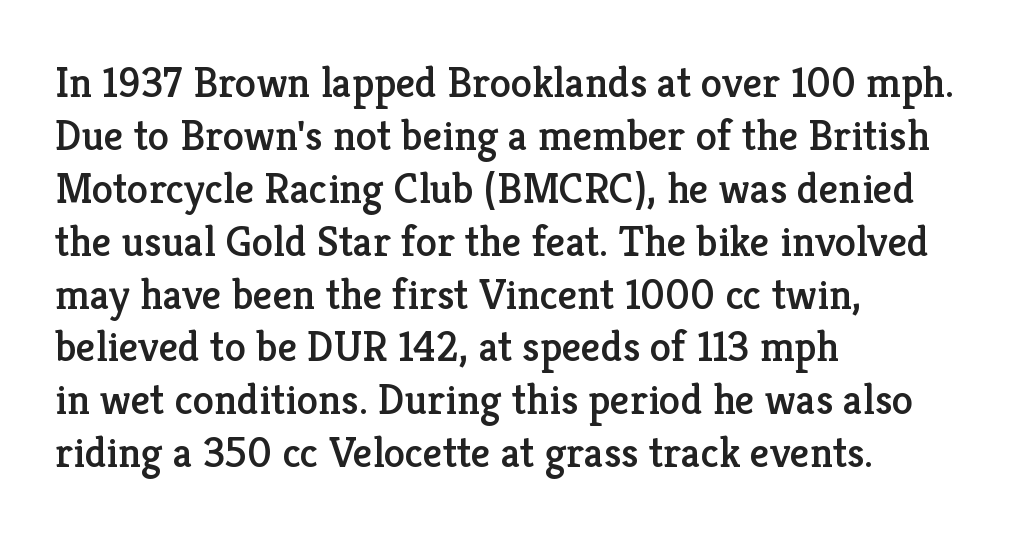
In CSS terms this would be text-align: left. Is this a fixed-width face? No — the glyphs have proportional, varying widths. Descender tails drop into unmarked territory. Is this a sans? No — the strokes have serifs. A typesetter would call this zero additional tracking. The type sits square on the baseline with zero lean.
